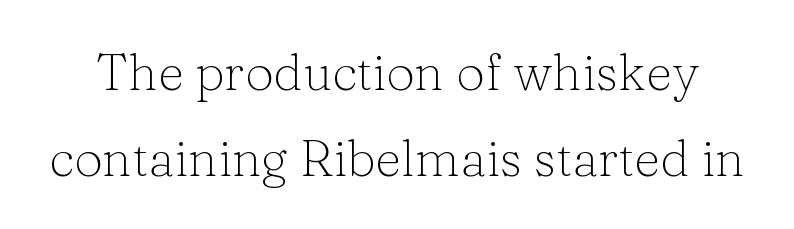
{"serif": "yes", "italic": "no", "bold": "no", "weight": "light", "width": "normal", "stroke_contrast": "low", "x_height": "medium", "monospaced": "no", "underline": "no", "line_spacing": "normal", "line_spacing_ratio": 1.68, "letter_spacing": "normal", "letter_spacing_em": 0.0, "glyph_px": 51}
